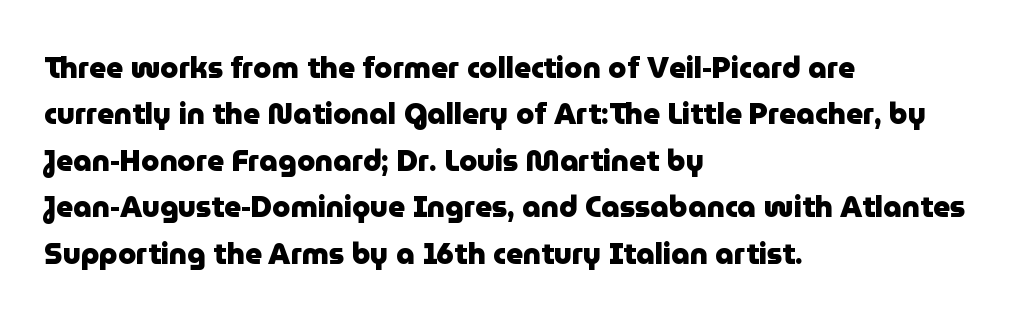
Q: Is the text bold? A: Yes.
Q: Is the text italic (slanted)? A: No, it is upright.
Q: Is the typeface a serif or a sans-serif typeface? A: Sans-serif.
Q: Is the text underlined? A: No.
Q: How is the paragraph aligned? A: Left-aligned.
Q: Is the spacing between letters normal or unusually wide? A: Normal.
Q: Is the spacing between lines tight, normal or loose? A: Normal.
Q: Width (condensed, normal, or wide)? A: Normal.
Q: Stroke contrast? A: Low.
Q: x-height? A: Medium.
Q: Monospaced? A: No.
